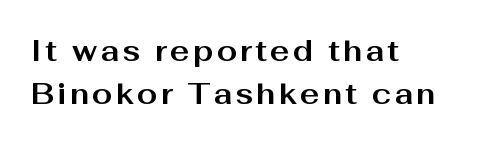
Q: Is the text bold? A: Yes.
Q: Is the text italic (slanted)? A: No, it is upright.
Q: Is the typeface a serif or a sans-serif typeface? A: Sans-serif.
Q: Is the text underlined? A: No.
Q: How is the paragraph aligned? A: Left-aligned.
Q: Is the spacing between lines tight, normal or loose? A: Normal.
Q: Width (condensed, normal, or wide)? A: Wide.
Q: Stroke contrast? A: Medium.
Q: x-height? A: Medium.
Q: Monospaced? A: No.
